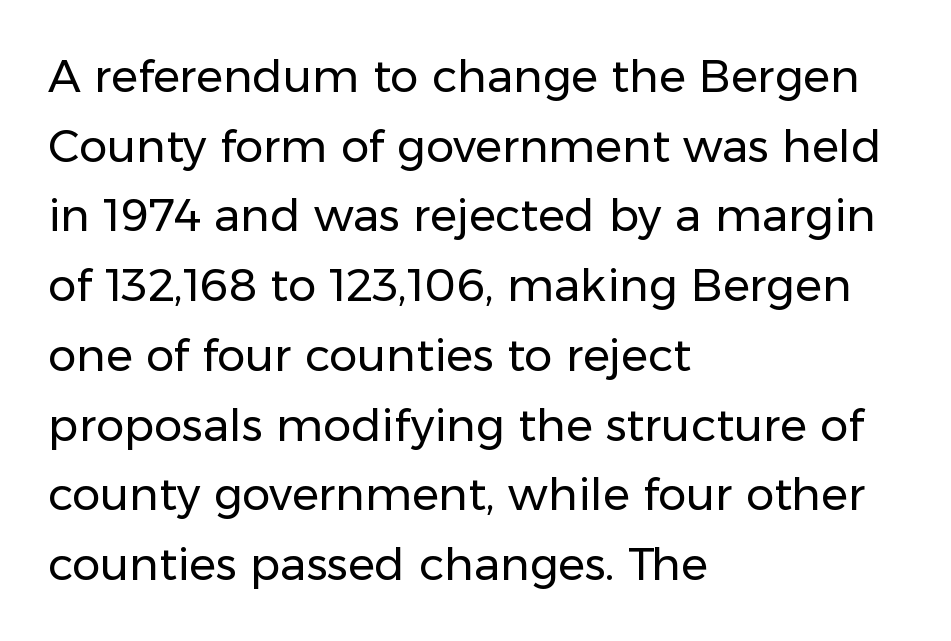
Proportional: the letters do not fall into vertical columns. The letters stand straight up with perfectly vertical stems. These lines sit exactly where default settings would place them. Decoration check: the copy has no underline. Vertical stems look standard width or narrower in stroke.
